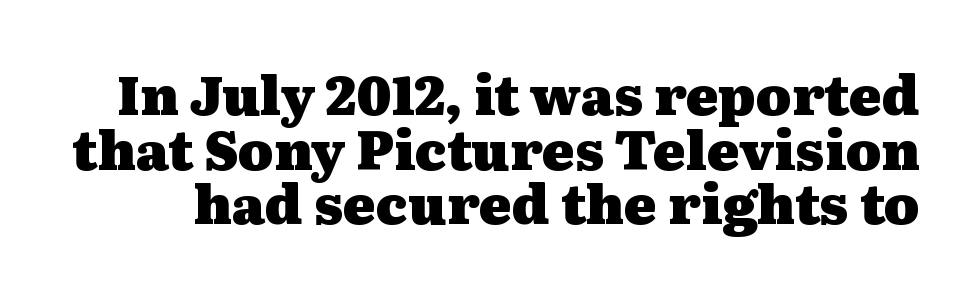
The image shows 54 px heavy, wide serif type, upright; set tight line spacing (1.01x), normal letter spacing, not underlined; medium stroke contrast and a medium x-height.
